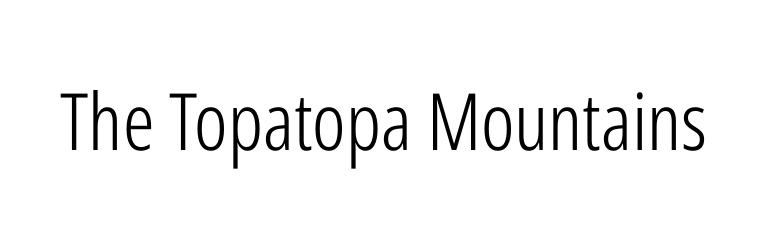
Q: Is the text bold? A: No.
Q: Is the text italic (slanted)? A: No, it is upright.
Q: Is the typeface a serif or a sans-serif typeface? A: Sans-serif.
Q: Is the text underlined? A: No.
Q: Is the spacing between letters normal or unusually wide? A: Normal.
Q: Width (condensed, normal, or wide)? A: Condensed.
Q: Stroke contrast? A: Low.
Q: x-height? A: Medium.
Q: Monospaced? A: No.
